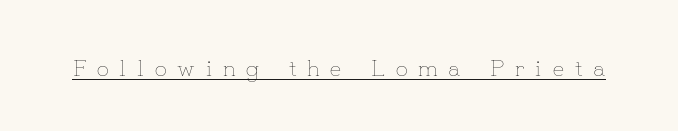
The image shows 24 px text type, upright; set unusually wide letter spacing (+0.45 em), underlined.
